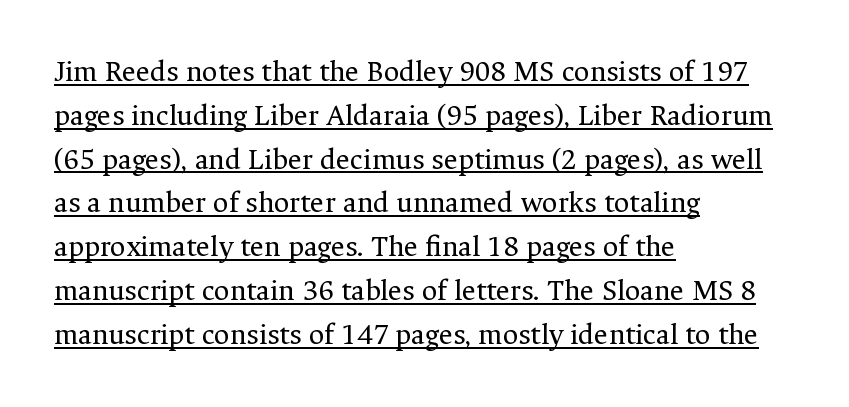
Q: Is the text bold? A: No.
Q: Is the text italic (slanted)? A: No, it is upright.
Q: Is the typeface a serif or a sans-serif typeface? A: Serif.
Q: Is the text underlined? A: Yes.
Q: How is the paragraph aligned? A: Left-aligned.
Q: Is the spacing between letters normal or unusually wide? A: Normal.
Q: Is the spacing between lines tight, normal or loose? A: Normal.
Q: Width (condensed, normal, or wide)? A: Normal.
Q: Stroke contrast? A: Medium.
Q: x-height? A: Medium.
Q: Monospaced? A: No.
